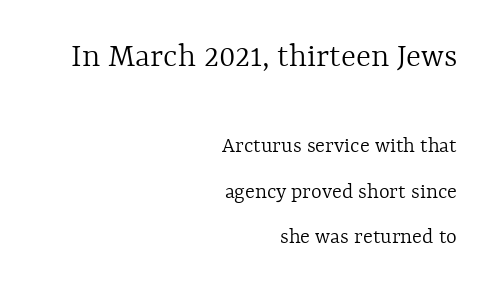
Q: Is the text bold? A: No.
Q: Is the text italic (slanted)? A: No, it is upright.
Q: Is the text underlined? A: No.
Q: How is the paragraph aligned? A: Right-aligned.
Q: Is the spacing between letters normal or unusually wide? A: Normal.
Q: Is the spacing between lines tight, normal or loose? A: Loose.
Q: Which block of text is set in a larger size, the first (top) or the second (bottom)? A: The first (top) one.
Q: Width (condensed, normal, or wide)? A: Normal.
Q: x-height? A: Medium.
Q: Monospaced? A: No.
